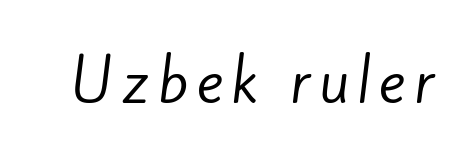
The rendering shows plain stroke endings on the letterforms — a sans-serif design. The string is rendered with underlining switched off. Each letter keeps its own natural width here, so spacing adapts to shape. Letters have the restrained weight of plain body copy at most.
